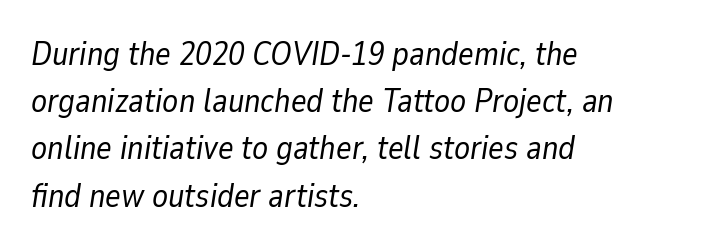
The glyphs are unaccompanied by any horizontal stroke below them. Rows of type keep a routine distance in the vertical direction. Horizontal alignment here is leftward, the default for most running prose. Think of a printed novel: that variable character pitch is what you see here. No heavy texture on the line: the type isn't bold.
